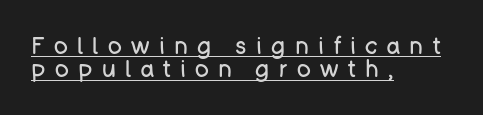
Short and long lines alike share a common starting point at left. Heft: none added — not bold. A typesetter would mark this as roman, not italic. Underline: present. The tracking jumps out immediately: characters are airy and widely separated. Horizontal bands of white between lines are thin slivers.
